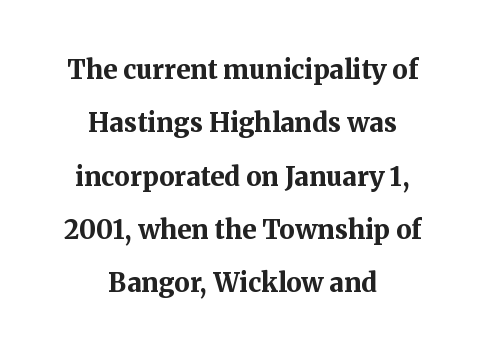
{"italic": "no", "bold": "yes", "underline": "no", "align": "center", "line_spacing": "loose", "line_spacing_ratio": 2.05, "letter_spacing": "normal", "letter_spacing_em": 0.0, "glyph_px": 26}
